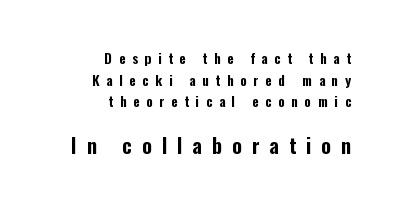
Q: Is the text italic (slanted)? A: No, it is upright.
Q: Is the text underlined? A: No.
Q: How is the paragraph aligned? A: Right-aligned.
Q: Is the spacing between letters normal or unusually wide? A: Unusually wide.
Q: Is the spacing between lines tight, normal or loose? A: Normal.
Q: Which block of text is set in a larger size, the first (top) or the second (bottom)? A: The second (bottom) one.
